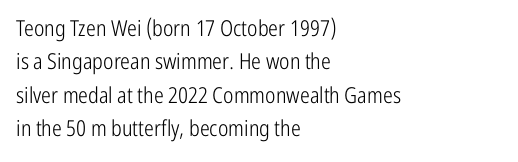
The image shows 22 px text type, upright; set left-aligned, normal line spacing (1.52x), normal letter spacing, not underlined.
